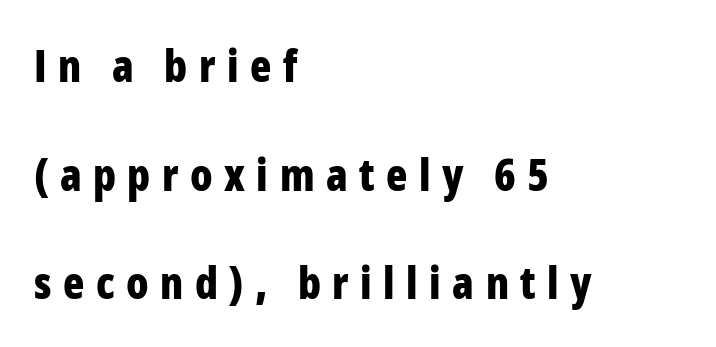
Notice the wide empty band between every row — that's loose leading. Every character sits straight up, as roman type does. Heavy, bold letterforms. Reading down the block, your eye returns to a fixed left position each line.
